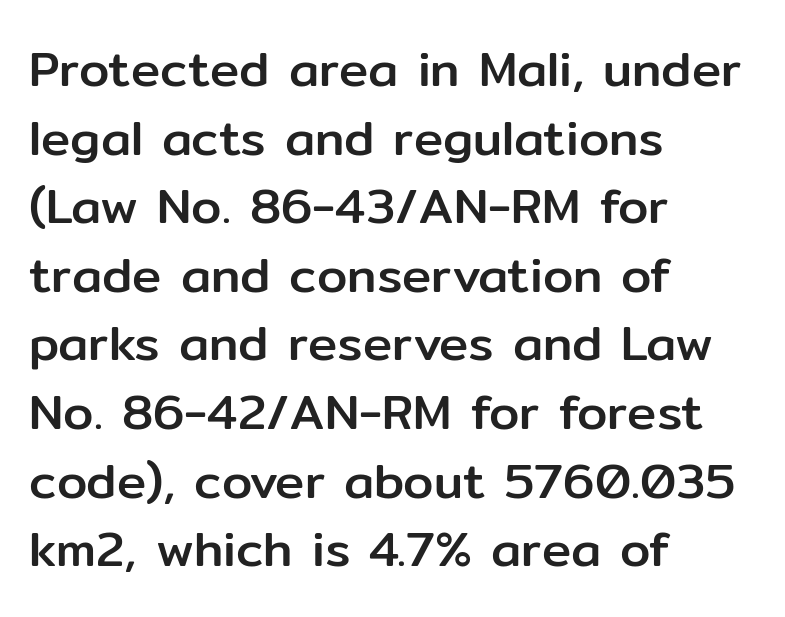
The type family on display is of the sans-serif kind. This sample has the flowing, uneven cadence of proportional lettering. The passage shown stacks its lines at a standard gap. Does the lettering tilt? It doesn't — this is upright. There is no visible air inserted between adjacent glyphs. Letters rest on an invisible, unmarked baseline.
